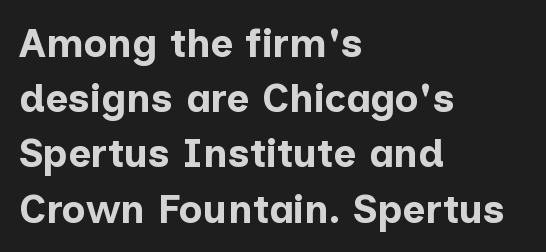
What weight is shown? A full bold with thick strokes. Type style note: lacks serifs. Short note: letters normally spaced. The specimen reads as upright at a glance. In terms of leading, this rendering sits right in the middle. Casual observation: everything's shoved over to the left.
